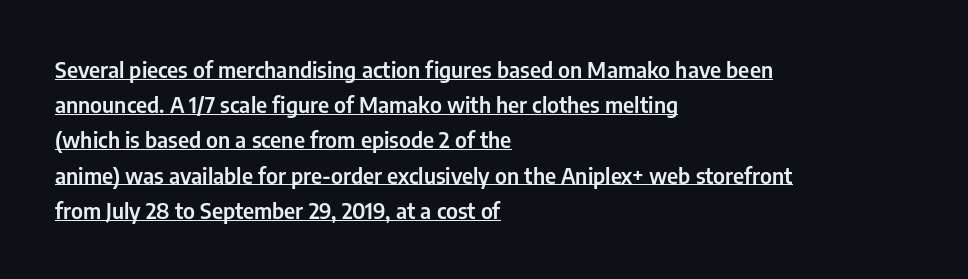
Q: Is the text italic (slanted)? A: No, it is upright.
Q: Is the text underlined? A: Yes.
Q: How is the paragraph aligned? A: Left-aligned.
Q: Is the spacing between letters normal or unusually wide? A: Normal.
Q: Is the spacing between lines tight, normal or loose? A: Normal.
